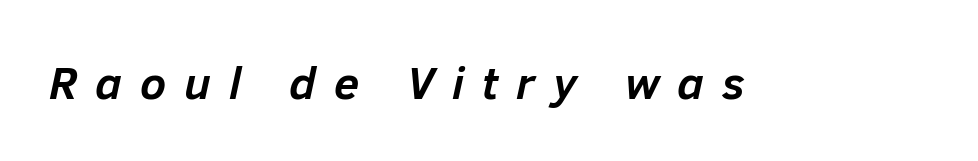
The image shows 46 px semibold type, italic (leaning right); set unusually wide letter spacing (+0.39 em), not underlined; low stroke contrast and a medium x-height.
